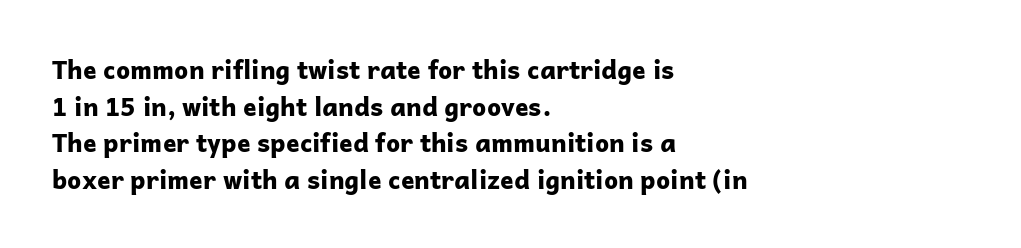
The image shows 25 px bold type, upright; set left-aligned, normal line spacing (1.47x), normal letter spacing, not underlined.
